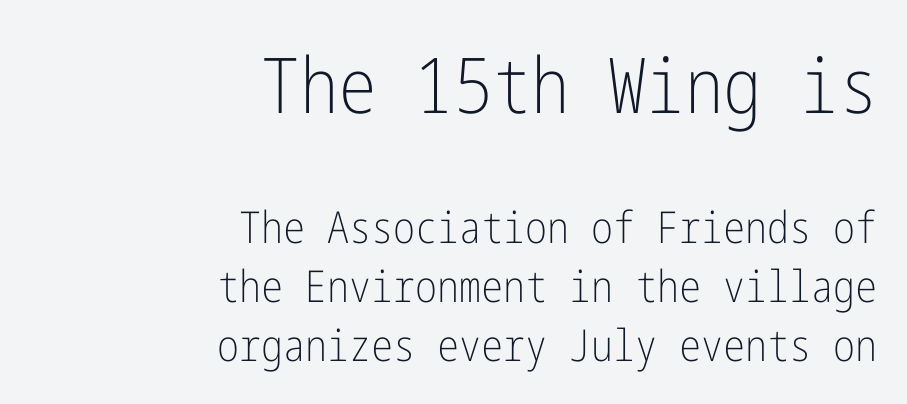
{"serif": "no", "italic": "no", "bold": "no", "weight": "light", "width": "condensed", "stroke_contrast": "low", "x_height": "medium", "underline": "no", "align": "right", "line_spacing": "normal", "line_spacing_ratio": 1.34, "letter_spacing": "normal", "letter_spacing_em": 0.0, "larger_block": "first", "size_ratio": 1.75, "glyph_px": 77}
